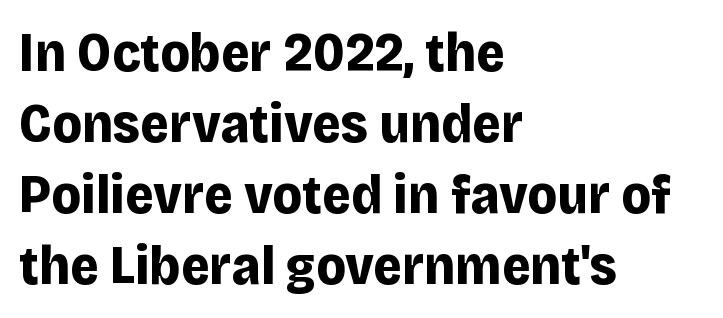
The image shows 55 px bold sans-serif type, upright; set left-aligned, normal line spacing (1.29x), normal letter spacing, not underlined; low stroke contrast and a large x-height.
